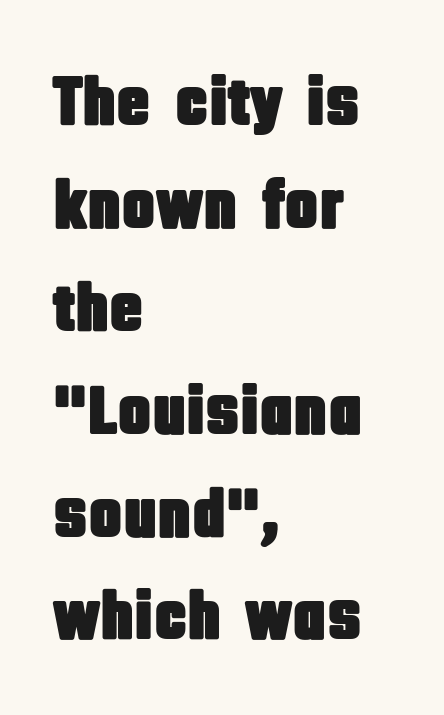
Q: Is the text italic (slanted)? A: No, it is upright.
Q: Is the typeface a serif or a sans-serif typeface? A: Sans-serif.
Q: Is the text underlined? A: No.
Q: How is the paragraph aligned? A: Left-aligned.
Q: Is the spacing between letters normal or unusually wide? A: Normal.
Q: Is the spacing between lines tight, normal or loose? A: Normal.
Q: Width (condensed, normal, or wide)? A: Condensed.
Q: Stroke contrast? A: Low.
Q: x-height? A: Large.
Q: Monospaced? A: No.
